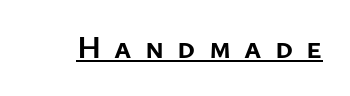
Q: Is the text bold? A: Yes.
Q: Is the text italic (slanted)? A: No, it is upright.
Q: Is the typeface a serif or a sans-serif typeface? A: Sans-serif.
Q: Is the text underlined? A: Yes.
Q: Is the spacing between letters normal or unusually wide? A: Unusually wide.
Q: Width (condensed, normal, or wide)? A: Normal.
Q: Stroke contrast? A: Low.
Q: x-height? A: Medium.
Q: Monospaced? A: No.
